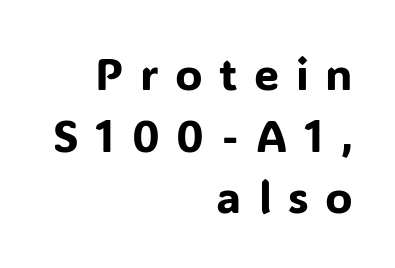
{"serif": "no", "italic": "no", "width": "normal", "stroke_contrast": "low", "x_height": "medium", "monospaced": "no", "underline": "no", "align": "right", "line_spacing": "normal", "line_spacing_ratio": 1.37, "letter_spacing": "wide", "letter_spacing_em": 0.37, "glyph_px": 45}
